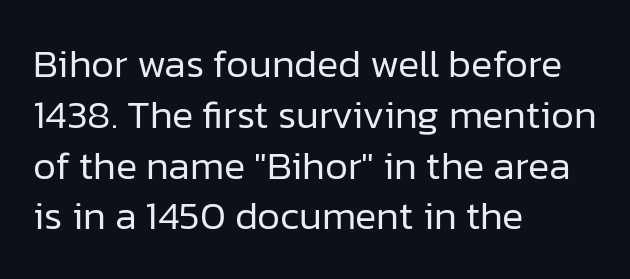
{"serif": "no", "italic": "no", "bold": "no", "weight": "regular", "width": "normal", "stroke_contrast": "low", "x_height": "medium", "monospaced": "no", "underline": "no", "align": "left", "line_spacing": "normal", "line_spacing_ratio": 1.27, "letter_spacing": "normal", "letter_spacing_em": 0.0, "glyph_px": 40}
